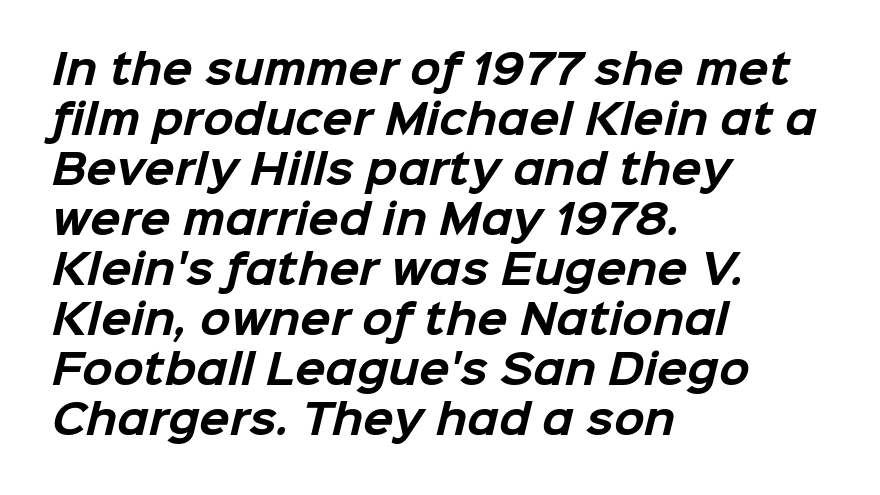
The letters carry no serifs — their stems end cleanly without finishing strokes. The setting favours the left margin, as ordinary paragraphs usually do. The passage shown is typed in a proportional face where columns would drift. The rendering uses a moderate line-height, typical for paragraphs. Characters follow at the spacing the type designer built in.
